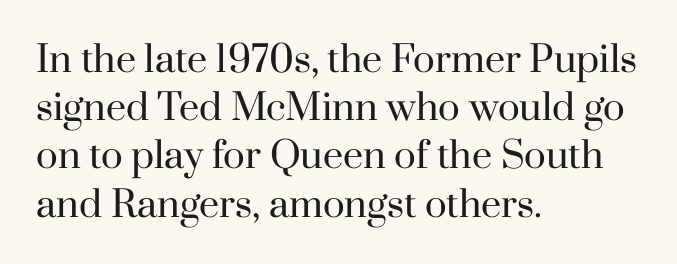
{"serif": "yes", "italic": "no", "bold": "no", "weight": "regular", "width": "normal", "stroke_contrast": "high", "x_height": "small", "monospaced": "no", "underline": "no", "align": "left", "line_spacing": "normal", "line_spacing_ratio": 1.34, "letter_spacing": "normal", "letter_spacing_em": 0.0, "glyph_px": 36}
